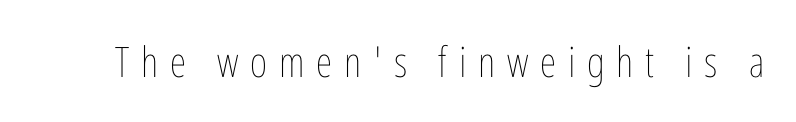
{"italic": "no", "bold": "no", "weight": "thin", "width": "condensed", "stroke_contrast": "low", "x_height": "medium", "monospaced": "no", "underline": "no", "letter_spacing": "wide", "letter_spacing_em": 0.28, "glyph_px": 42}
